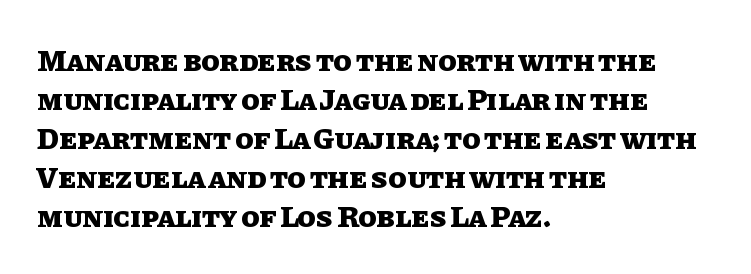
The image shows 30 px heavy type, upright; set left-aligned, normal line spacing (1.3x), normal letter spacing, not underlined; low stroke contrast and a large x-height.
